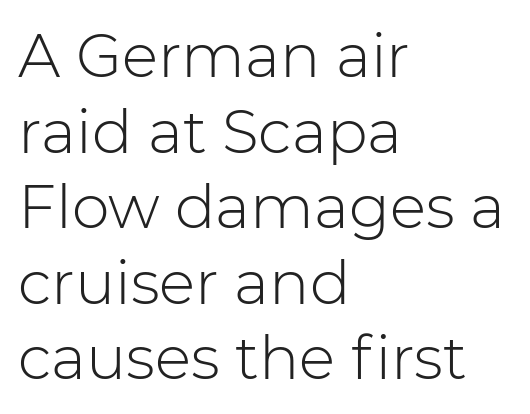
The image shows 60 px light sans-serif type, upright; set left-aligned, normal line spacing (1.26x), normal letter spacing, not underlined; low stroke contrast and a medium x-height.
